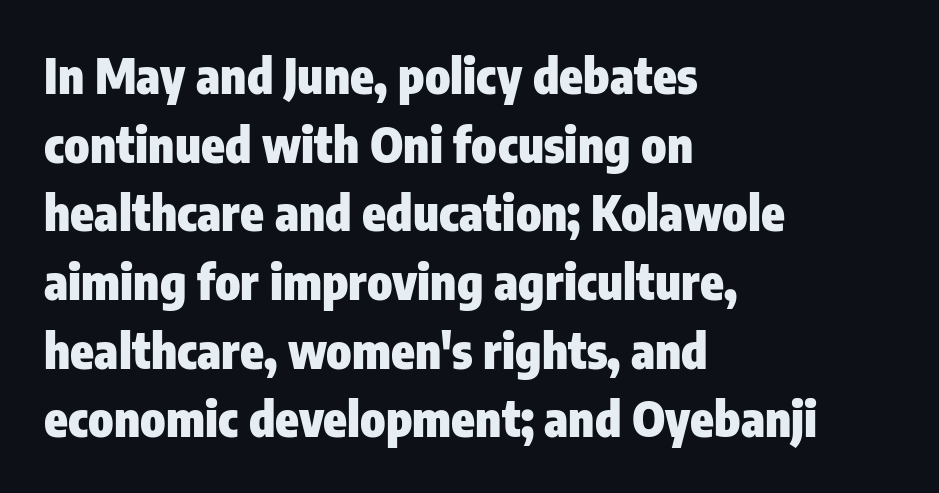
Q: Is the text bold? A: Yes.
Q: Is the text italic (slanted)? A: No, it is upright.
Q: Is the typeface a serif or a sans-serif typeface? A: Sans-serif.
Q: Is the text underlined? A: No.
Q: How is the paragraph aligned? A: Left-aligned.
Q: Is the spacing between letters normal or unusually wide? A: Normal.
Q: Is the spacing between lines tight, normal or loose? A: Normal.
Q: Width (condensed, normal, or wide)? A: Condensed.
Q: Stroke contrast? A: Low.
Q: x-height? A: Medium.
Q: Monospaced? A: No.
